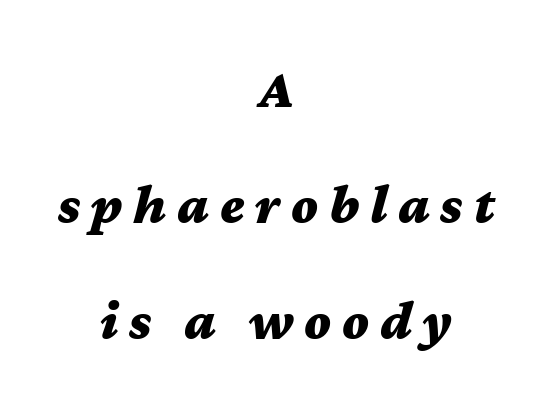
{"italic": "yes", "lean": "right", "slant_degrees": 12, "bold": "yes", "weight": "bold", "width": "wide", "stroke_contrast": "medium", "x_height": "medium", "monospaced": "no", "underline": "no", "align": "center", "line_spacing": "loose", "line_spacing_ratio": 2.07, "glyph_px": 56}
